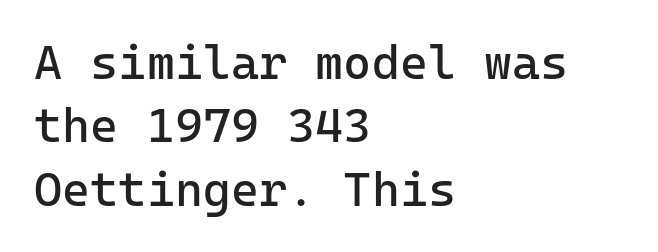
Q: Is the text bold? A: No.
Q: Is the text italic (slanted)? A: No, it is upright.
Q: Is the typeface a serif or a sans-serif typeface? A: Sans-serif.
Q: Is the text underlined? A: No.
Q: How is the paragraph aligned? A: Left-aligned.
Q: Is the spacing between letters normal or unusually wide? A: Normal.
Q: Is the spacing between lines tight, normal or loose? A: Normal.
Q: Width (condensed, normal, or wide)? A: Normal.
Q: Stroke contrast? A: Low.
Q: x-height? A: Medium.
Q: Monospaced? A: Yes.
